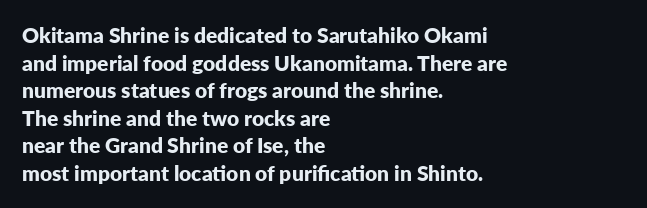
{"italic": "no", "bold": "yes", "underline": "no", "align": "left", "line_spacing": "normal", "line_spacing_ratio": 1.31, "letter_spacing": "normal", "letter_spacing_em": 0.0, "glyph_px": 21}
